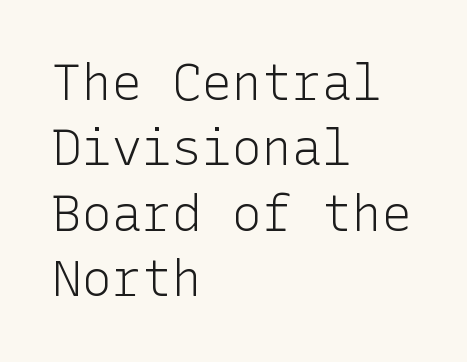
Q: Is the text bold? A: No.
Q: Is the text italic (slanted)? A: No, it is upright.
Q: Is the typeface a serif or a sans-serif typeface? A: Sans-serif.
Q: Is the text underlined? A: No.
Q: How is the paragraph aligned? A: Left-aligned.
Q: Is the spacing between letters normal or unusually wide? A: Normal.
Q: Is the spacing between lines tight, normal or loose? A: Normal.
Q: Width (condensed, normal, or wide)? A: Normal.
Q: Stroke contrast? A: Low.
Q: x-height? A: Medium.
